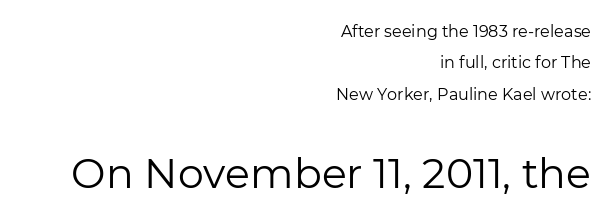
The face used here is a sans, in the tradition of grotesques and geometrics. Descenders hang freely into open space. Letter spacing: default. Nope, not italic — everything's standing straight.
